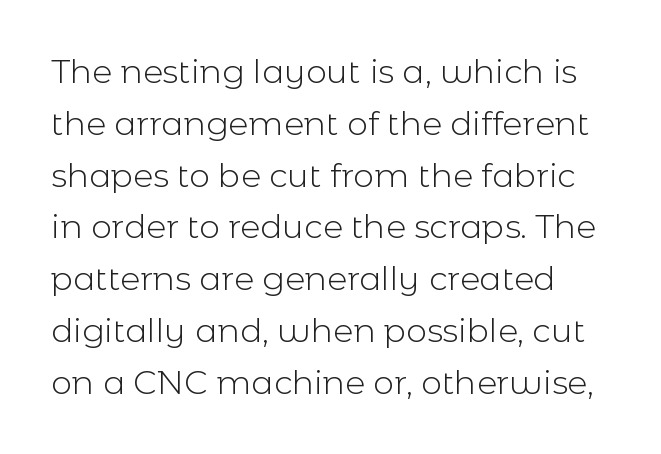
Q: Is the text bold? A: No.
Q: Is the text italic (slanted)? A: No, it is upright.
Q: Is the typeface a serif or a sans-serif typeface? A: Sans-serif.
Q: Is the text underlined? A: No.
Q: Is the spacing between letters normal or unusually wide? A: Normal.
Q: Is the spacing between lines tight, normal or loose? A: Normal.
Q: Width (condensed, normal, or wide)? A: Normal.
Q: x-height? A: Medium.
Q: Monospaced? A: No.
